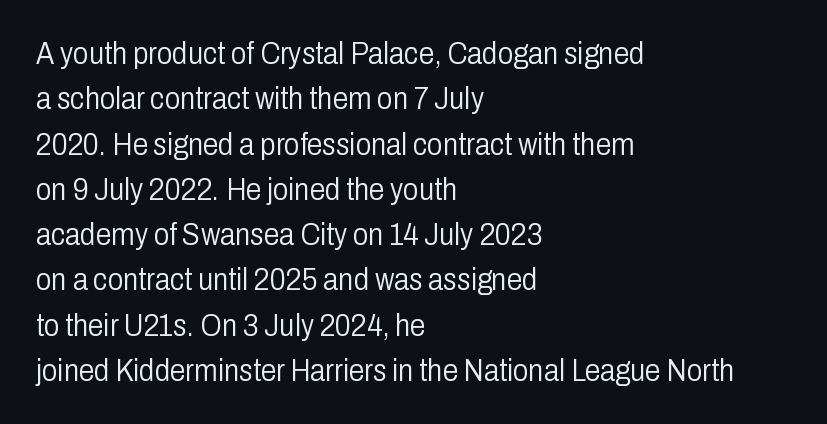
Each word holds together tightly as a unit, with standard inter-letter gaps. Ink coverage per letter is moderate at most. The paragraph has a hard left edge and a soft right edge. It's the straight-up-and-down kind of type. One glance says typical: line gaps are just what's usual. Examine the stroke ends and you'll find no serifs.
